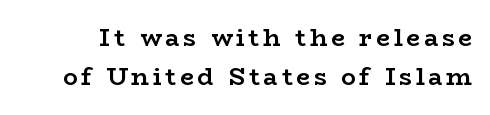
Does the leading feel generous? No, just average. Vertical strokes here are truly vertical. Beneath every word, the page is bare. The strokes are fattened all the way to bold.
